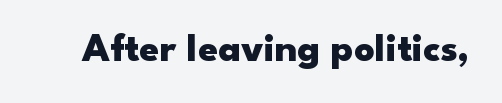
The image shows 40 px heavy, wide sans-serif type, upright; set normal letter spacing, not underlined; low stroke contrast and a small x-height.
